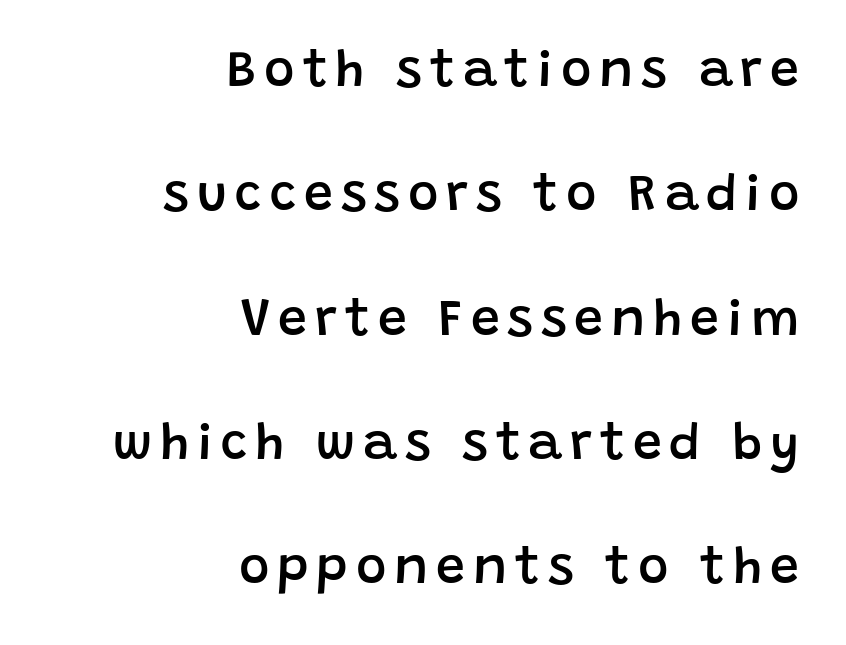
Underlining? Definitely not there. The face used here is a semibold: visibly heavier than regular, lighter than bold. Is this a fixed-width face? No — the glyphs have proportional, varying widths. Every stem runs plumb, perpendicular to the baseline.
